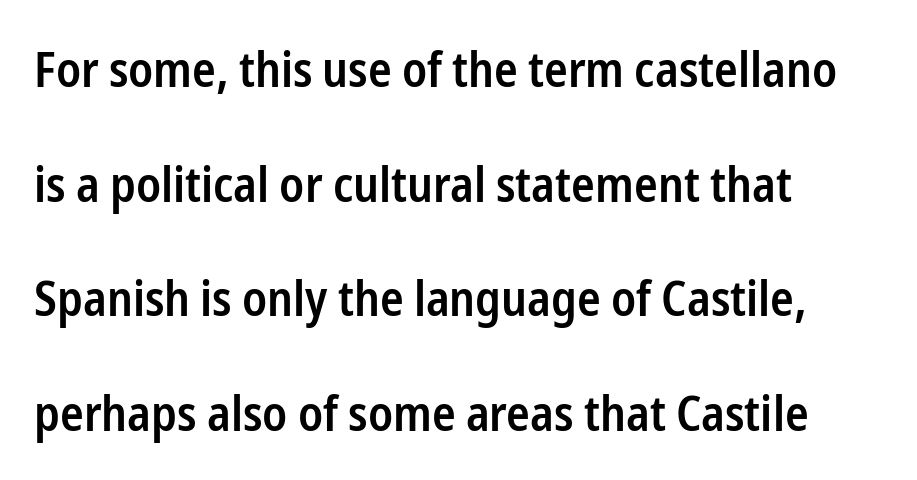
Q: Is the text bold? A: Semi-bold.
Q: Is the text italic (slanted)? A: No, it is upright.
Q: Is the typeface a serif or a sans-serif typeface? A: Sans-serif.
Q: Is the text underlined? A: No.
Q: How is the paragraph aligned? A: Left-aligned.
Q: Is the spacing between letters normal or unusually wide? A: Normal.
Q: Is the spacing between lines tight, normal or loose? A: Loose.
Q: Width (condensed, normal, or wide)? A: Condensed.
Q: Stroke contrast? A: Low.
Q: x-height? A: Medium.
Q: Monospaced? A: No.
